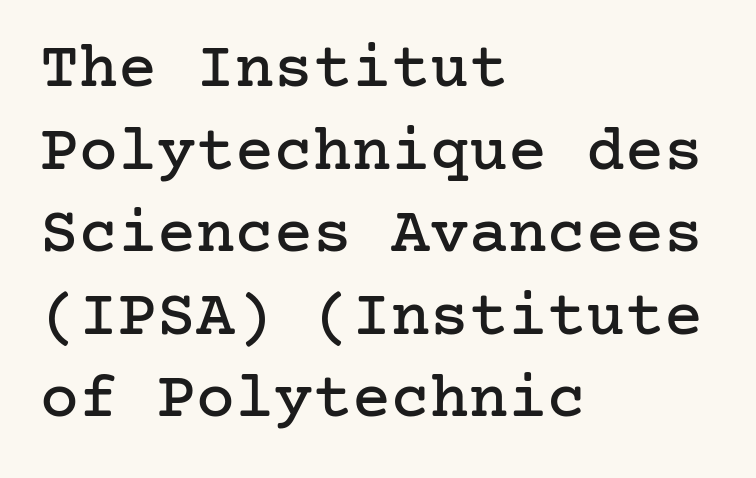
{"serif": "yes", "italic": "no", "width": "normal", "stroke_contrast": "low", "x_height": "medium", "underline": "no", "align": "left", "line_spacing": "normal", "line_spacing_ratio": 1.27, "letter_spacing": "normal", "letter_spacing_em": 0.0, "glyph_px": 65}
